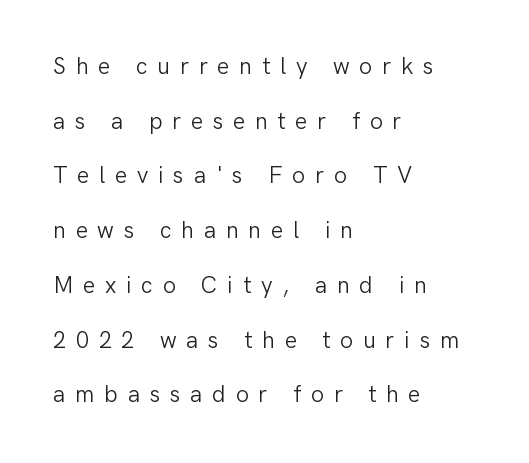
Q: Is the text bold? A: No.
Q: Is the text italic (slanted)? A: No, it is upright.
Q: Is the text underlined? A: No.
Q: How is the paragraph aligned? A: Left-aligned.
Q: Is the spacing between letters normal or unusually wide? A: Unusually wide.
Q: Is the spacing between lines tight, normal or loose? A: Loose.
